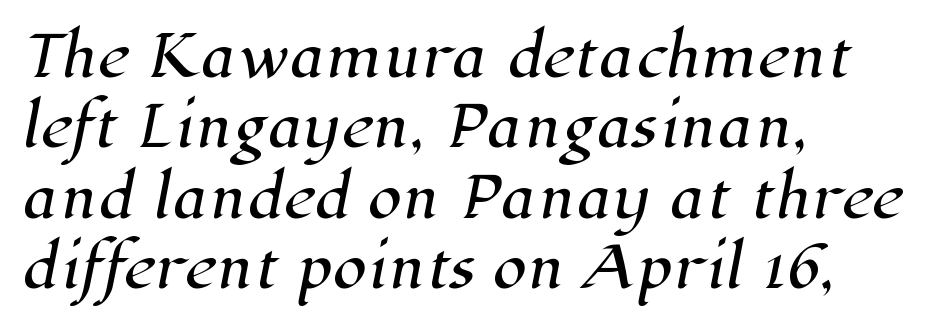
{"serif": "yes", "width": "normal", "stroke_contrast": "high", "x_height": "medium", "monospaced": "no", "underline": "no", "align": "left", "line_spacing": "normal", "line_spacing_ratio": 1.28, "letter_spacing": "normal", "letter_spacing_em": 0.0, "glyph_px": 55}
